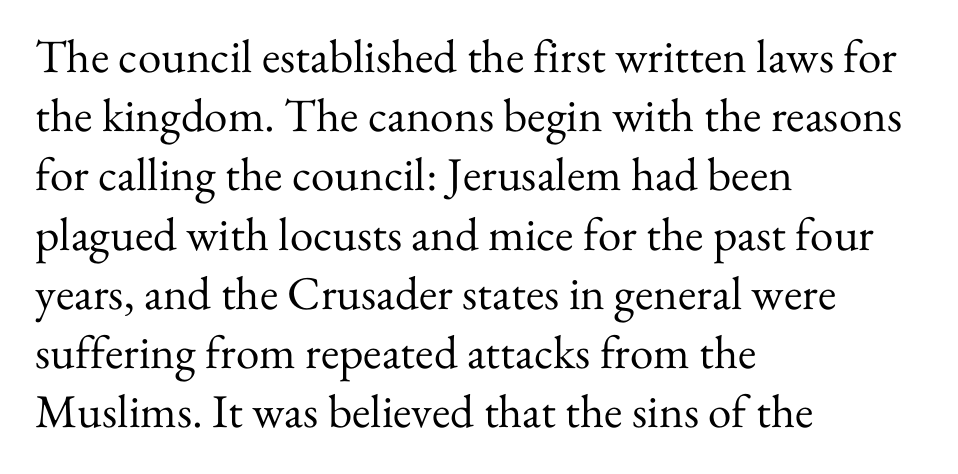
{"serif": "yes", "italic": "no", "bold": "no", "weight": "regular", "width": "normal", "stroke_contrast": "medium", "x_height": "small", "monospaced": "no", "underline": "no", "align": "left", "line_spacing": "normal", "line_spacing_ratio": 1.26, "letter_spacing": "normal", "letter_spacing_em": 0.0, "glyph_px": 47}
